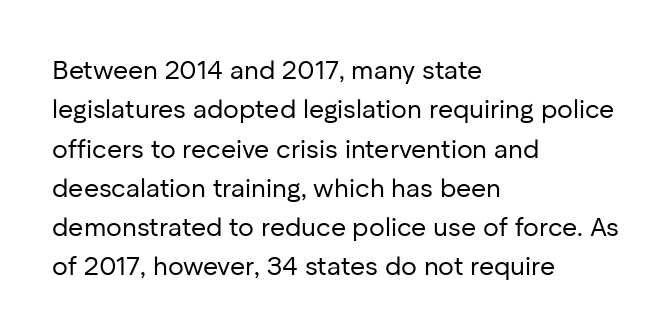
Q: Is the text bold? A: No.
Q: Is the text italic (slanted)? A: No, it is upright.
Q: Is the text underlined? A: No.
Q: How is the paragraph aligned? A: Left-aligned.
Q: Is the spacing between letters normal or unusually wide? A: Normal.
Q: Is the spacing between lines tight, normal or loose? A: Normal.
